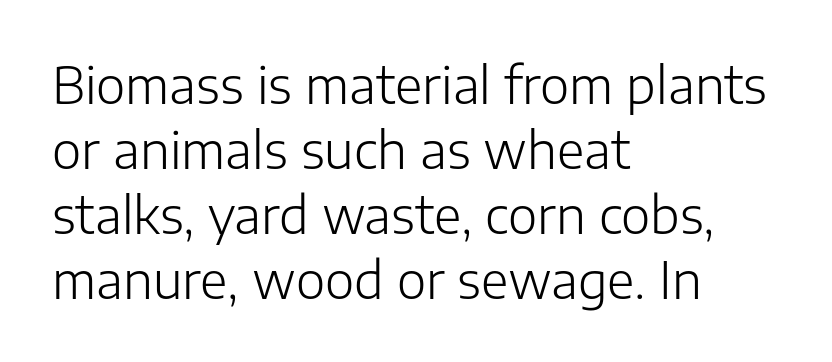
Honestly, the letter spacing is just normal — you wouldn't notice it. Tall strokes in this sample are plumb rather than angled. Leftover space on each line is placed entirely after the last word. Weight: in the light-to-regular range. Unmarked baselines from the first word to the last. Summary of vertical rhythm: regular, with standard interline spacing.
